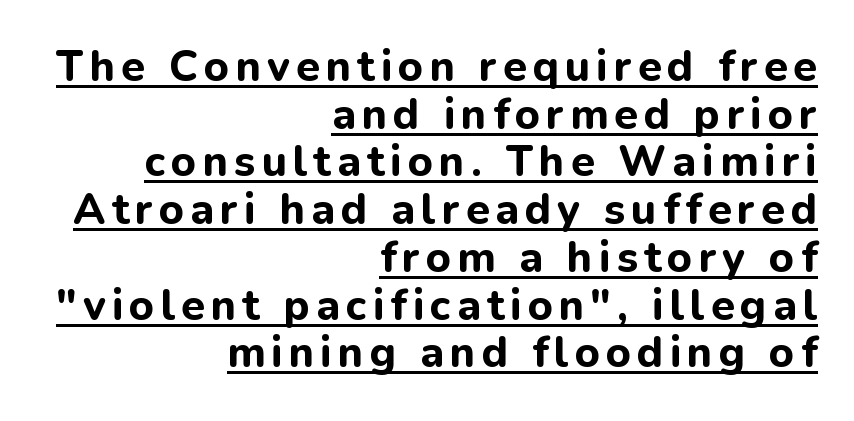
A typesetter would mark this as roman, not italic. Weight: bold. Underlined type. Think of a printed novel: that variable character pitch is what you see here. The letters carry no serifs — their stems end cleanly without finishing strokes. Leading is clearly below the norm, producing a dense column.
